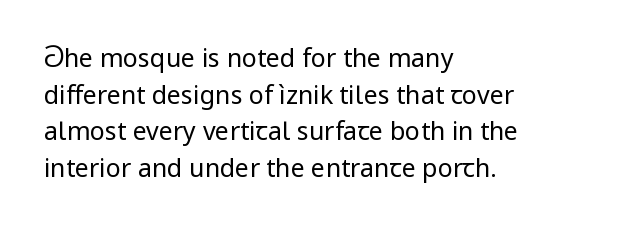
{"italic": "no", "bold": "no", "underline": "no", "align": "left", "line_spacing": "normal", "line_spacing_ratio": 1.47, "letter_spacing": "normal", "letter_spacing_em": 0.0, "glyph_px": 25}
